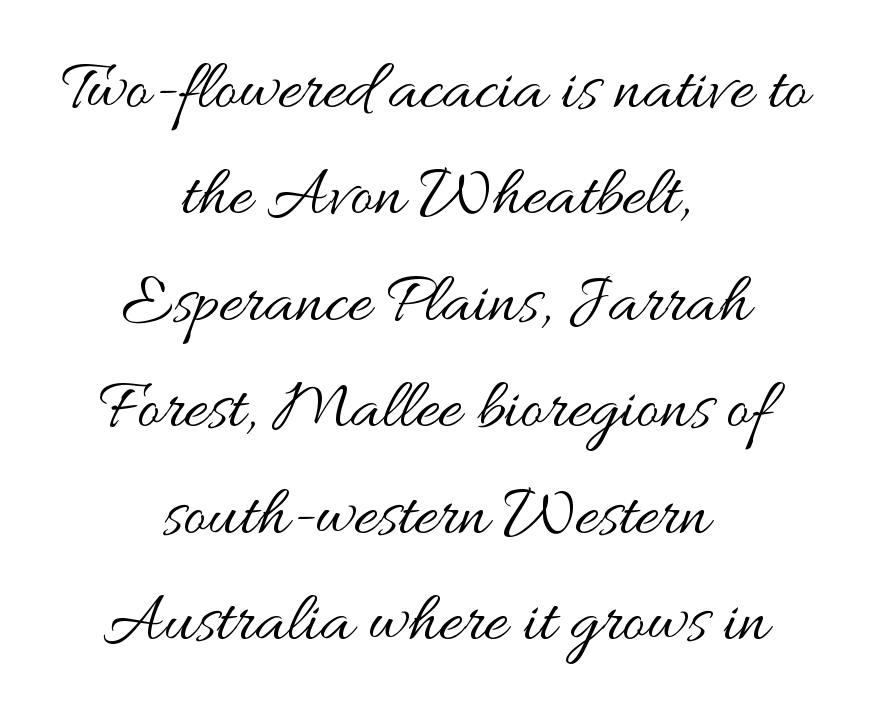
{"bold": "no", "weight": "regular", "width": "wide", "stroke_contrast": "medium", "x_height": "small", "monospaced": "no", "underline": "no", "align": "center", "line_spacing": "normal", "line_spacing_ratio": 1.5, "letter_spacing": "normal", "letter_spacing_em": 0.0, "glyph_px": 71}
